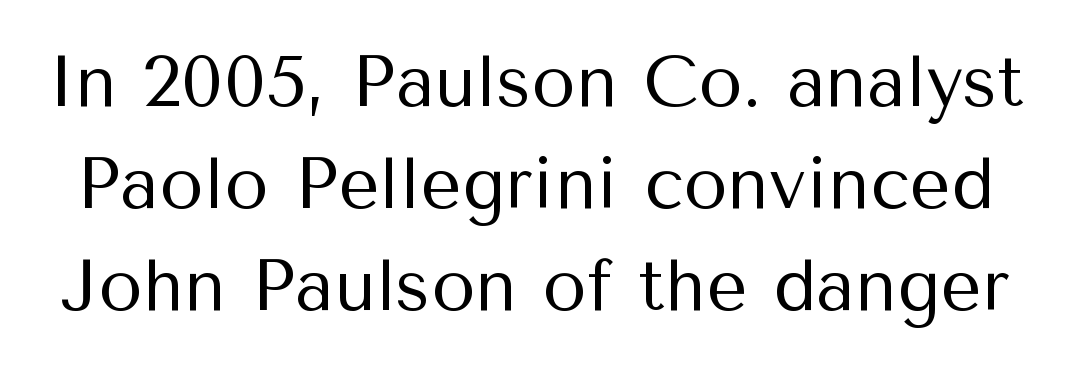
Q: Is the text bold? A: No.
Q: Is the text italic (slanted)? A: No, it is upright.
Q: Is the typeface a serif or a sans-serif typeface? A: Sans-serif.
Q: Is the text underlined? A: No.
Q: Is the spacing between letters normal or unusually wide? A: Normal.
Q: Is the spacing between lines tight, normal or loose? A: Normal.
Q: Width (condensed, normal, or wide)? A: Normal.
Q: Stroke contrast? A: Medium.
Q: x-height? A: Medium.
Q: Monospaced? A: No.
